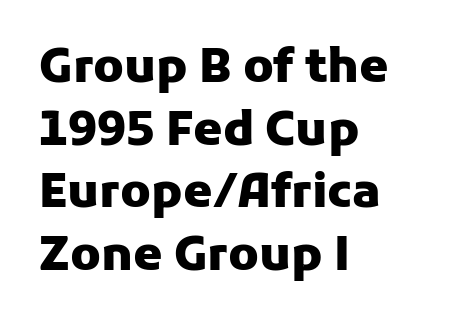
Q: Is the text bold? A: Yes.
Q: Is the text italic (slanted)? A: No, it is upright.
Q: Is the typeface a serif or a sans-serif typeface? A: Sans-serif.
Q: Is the text underlined? A: No.
Q: How is the paragraph aligned? A: Left-aligned.
Q: Is the spacing between letters normal or unusually wide? A: Normal.
Q: Is the spacing between lines tight, normal or loose? A: Normal.
Q: Width (condensed, normal, or wide)? A: Normal.
Q: Stroke contrast? A: Low.
Q: x-height? A: Medium.
Q: Monospaced? A: No.
